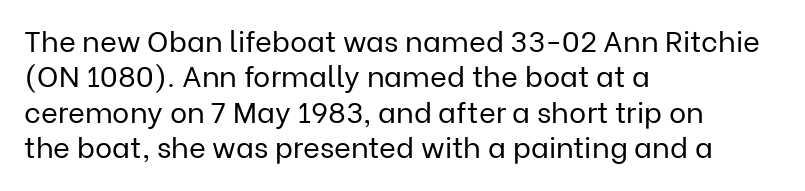
Nope, not italic — everything's standing straight. The letterforms sit shoulder to shoulder at normal distance. No extra ink here — the face is not bold. Check under the words: just untouched page. The text block is weighted toward the left margin, trailing off unevenly rightward. You could not count columns in this text — the font is proportionally spaced.
